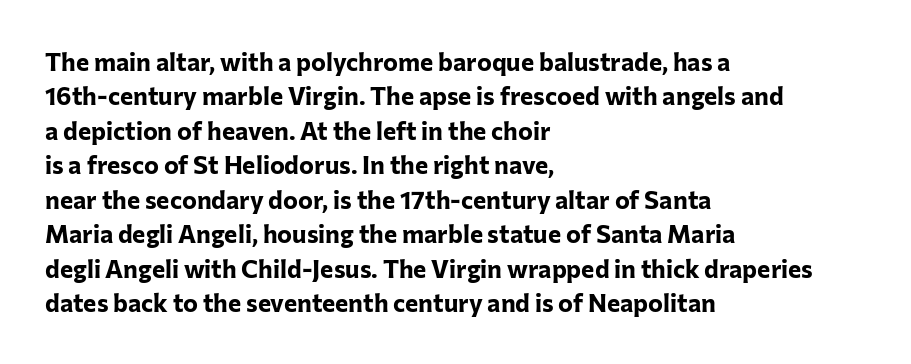
The image shows 25 px bold type, upright; set left-aligned, normal line spacing (1.38x), normal letter spacing, not underlined.
